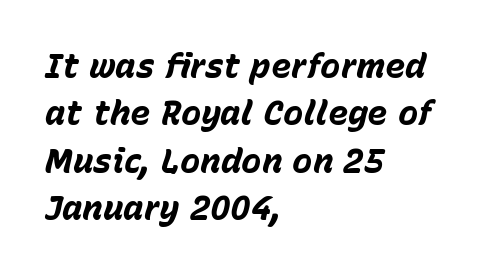
{"italic": "yes", "lean": "right", "slant_degrees": 15, "bold": "yes", "weight": "bold", "width": "normal", "stroke_contrast": "low", "x_height": "medium", "monospaced": "no", "underline": "no", "align": "left", "line_spacing": "normal", "line_spacing_ratio": 1.39, "letter_spacing": "normal", "letter_spacing_em": 0.0, "glyph_px": 34}
